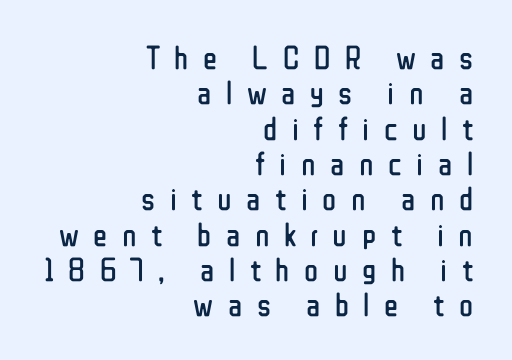
Q: Is the text bold? A: No.
Q: Is the text italic (slanted)? A: No, it is upright.
Q: Is the typeface a serif or a sans-serif typeface? A: Sans-serif.
Q: Is the text underlined? A: No.
Q: How is the paragraph aligned? A: Right-aligned.
Q: Is the spacing between letters normal or unusually wide? A: Unusually wide.
Q: Is the spacing between lines tight, normal or loose? A: Tight.
Q: Width (condensed, normal, or wide)? A: Condensed.
Q: Stroke contrast? A: Low.
Q: x-height? A: Medium.
Q: Monospaced? A: No.
